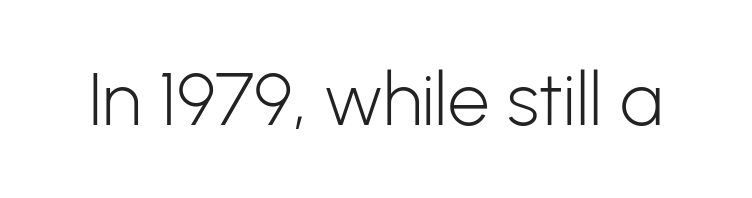
{"serif": "no", "italic": "no", "bold": "no", "weight": "light", "width": "normal", "stroke_contrast": "low", "x_height": "medium", "monospaced": "no", "underline": "no", "letter_spacing": "normal", "letter_spacing_em": 0.0, "glyph_px": 74}
